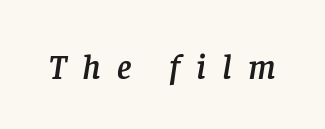
The image shows 35 px serif type, italic (leaning right); set unusually wide letter spacing (+0.46 em), not underlined; low stroke contrast and a large x-height.
